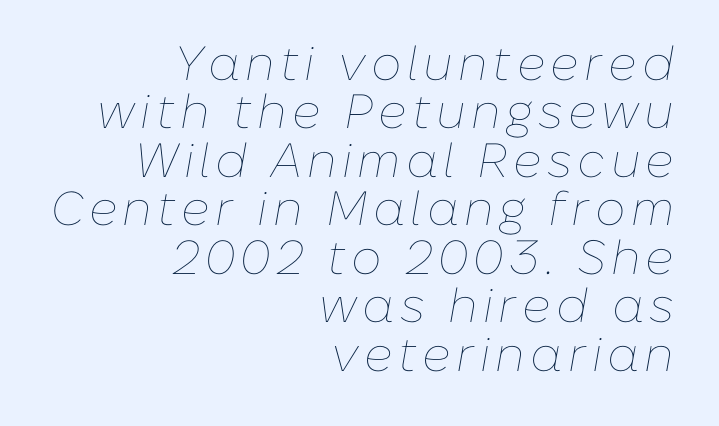
Q: Is the text bold? A: No.
Q: Is the text italic (slanted)? A: Yes, it leans right by about 10 degrees.
Q: Is the text underlined? A: No.
Q: How is the paragraph aligned? A: Right-aligned.
Q: Is the spacing between lines tight, normal or loose? A: Tight.
Q: Width (condensed, normal, or wide)? A: Normal.
Q: Stroke contrast? A: Low.
Q: x-height? A: Medium.
Q: Monospaced? A: No.
